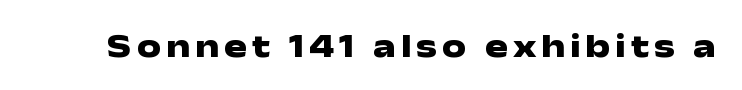
The image shows 34 px heavy, wide sans-serif type, upright; set not underlined; low stroke contrast and a medium x-height.
